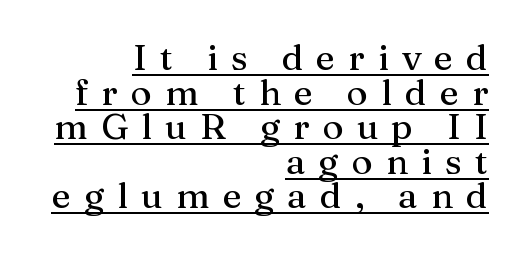
The passage shown is typed in a proportional face where columns would drift. Tracking here is generous; glyphs stand well apart from one another. This sample uses a serif face. Typeset ragged left — the right edge is the straight one. Vertical strokes here are truly vertical. Beneath each row of characters lies a ruled line.
